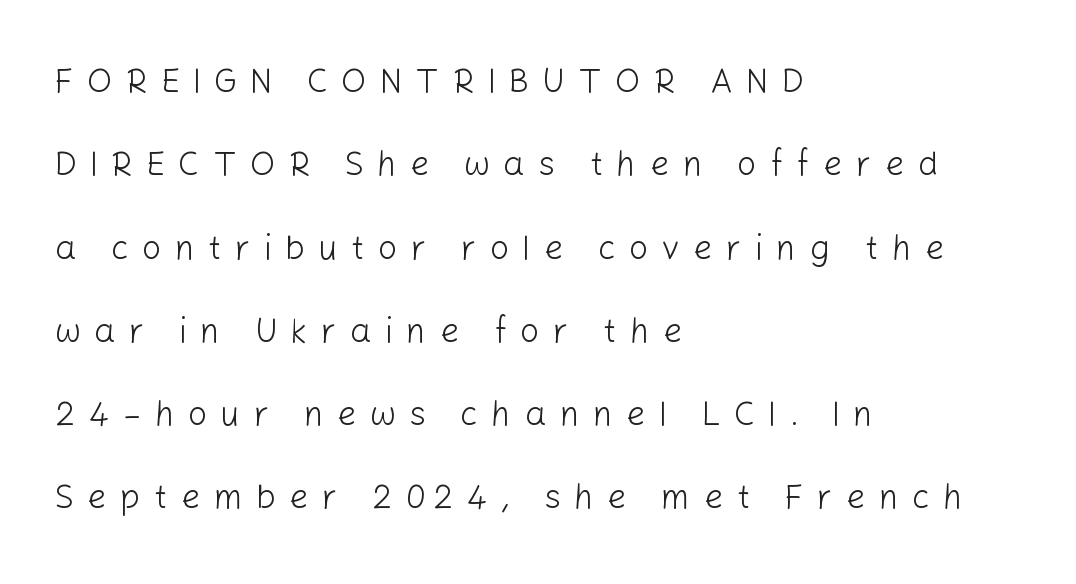
The image shows 34 px light sans-serif type, upright; set left-aligned, loose line spacing (2.45x), unusually wide letter spacing (+0.39 em), not underlined; low stroke contrast and a medium x-height.
